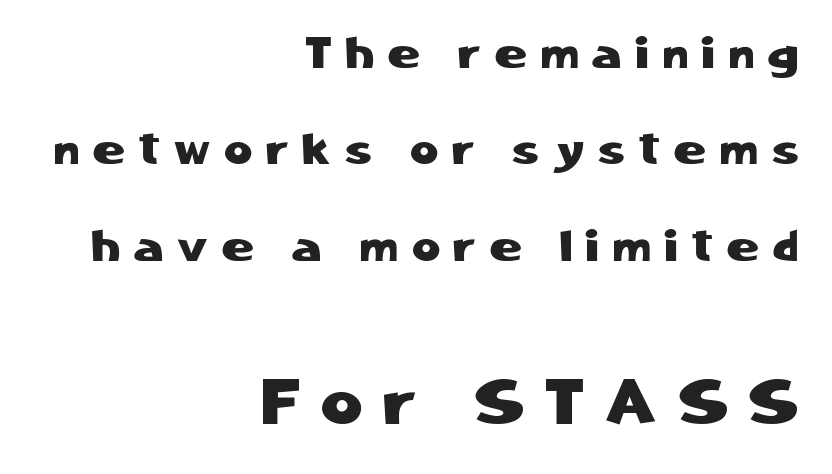
The image shows 64 px sans-serif type, upright; set right-aligned, loose line spacing (2.24x), unusually wide letter spacing (+0.33 em), not underlined; the second (bottom) block is 1.49x larger; low stroke contrast and a medium x-height.
